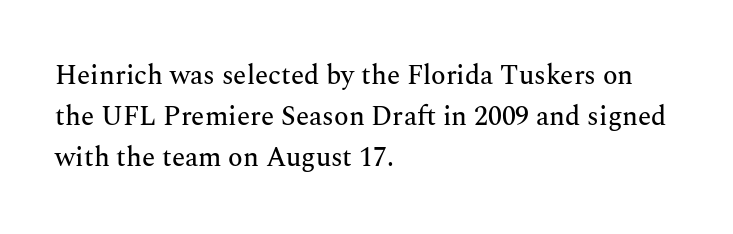
Q: Is the text italic (slanted)? A: No, it is upright.
Q: Is the text underlined? A: No.
Q: How is the paragraph aligned? A: Left-aligned.
Q: Is the spacing between letters normal or unusually wide? A: Normal.
Q: Is the spacing between lines tight, normal or loose? A: Normal.
